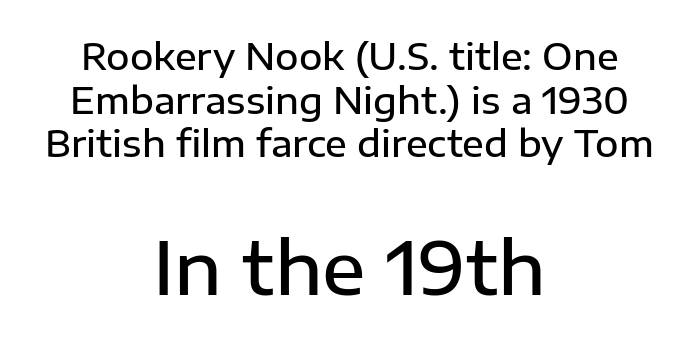
A clean baseline with only descenders dipping below it. These words are printed semibold, heavier than regular yet not bold. This is roman type, the default non-slanted kind. A typesetter would call this zero additional tracking.
